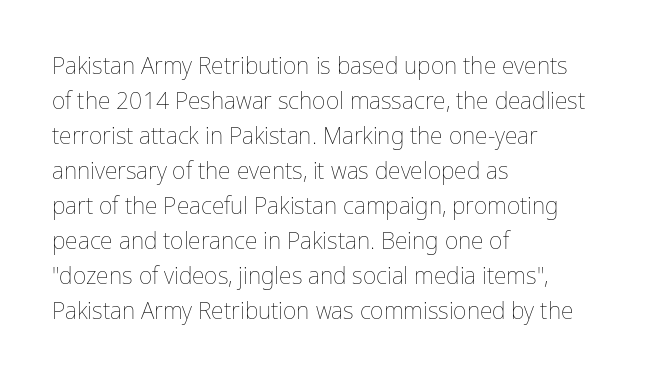
{"italic": "no", "bold": "no", "underline": "no", "align": "left", "line_spacing": "normal", "line_spacing_ratio": 1.52, "letter_spacing": "normal", "letter_spacing_em": 0.0, "glyph_px": 23}
